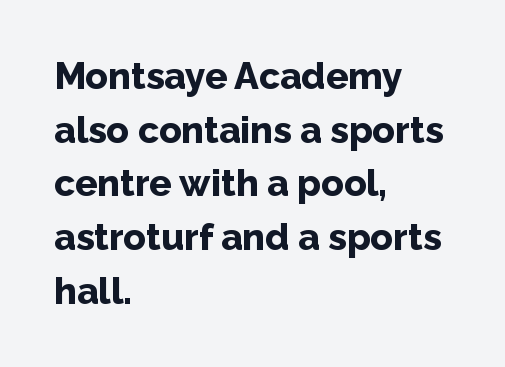
Q: Is the text bold? A: Yes.
Q: Is the text italic (slanted)? A: No, it is upright.
Q: Is the typeface a serif or a sans-serif typeface? A: Sans-serif.
Q: Is the text underlined? A: No.
Q: How is the paragraph aligned? A: Left-aligned.
Q: Is the spacing between letters normal or unusually wide? A: Normal.
Q: Is the spacing between lines tight, normal or loose? A: Normal.
Q: Width (condensed, normal, or wide)? A: Normal.
Q: Stroke contrast? A: Low.
Q: x-height? A: Medium.
Q: Monospaced? A: No.
